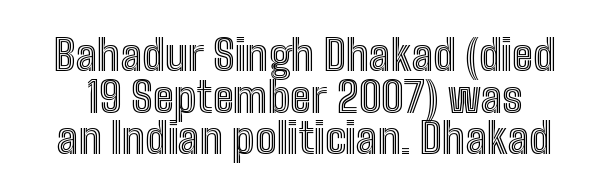
The image shows 43 px condensed type, upright; set tight line spacing (0.97x), normal letter spacing, not underlined; a medium x-height.
